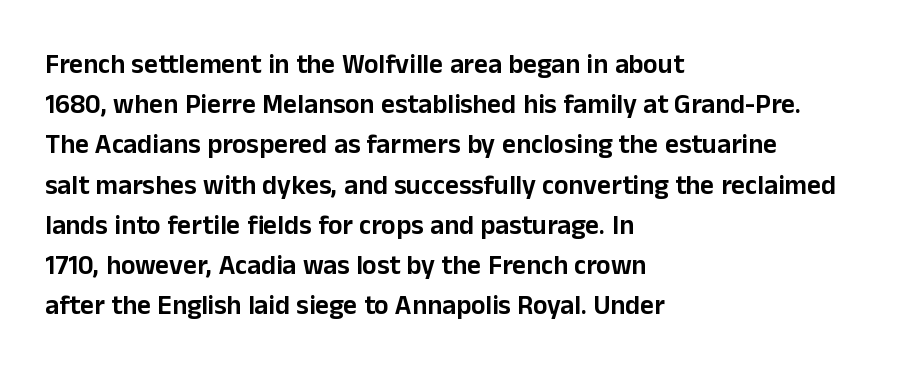
The image shows 27 px text type, upright; set left-aligned, normal line spacing (1.49x), normal letter spacing, not underlined.
